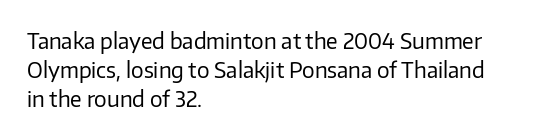
The image shows 21 px text type, upright; set left-aligned, normal line spacing (1.39x), normal letter spacing, not underlined.
